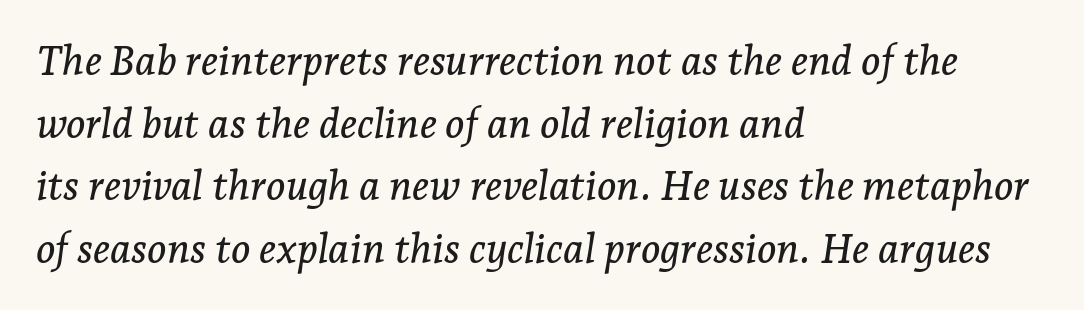
Q: Is the text italic (slanted)? A: Yes, it leans right by about 7 degrees.
Q: Is the typeface a serif or a sans-serif typeface? A: Serif.
Q: Is the text underlined? A: No.
Q: How is the paragraph aligned? A: Left-aligned.
Q: Is the spacing between letters normal or unusually wide? A: Normal.
Q: Is the spacing between lines tight, normal or loose? A: Normal.
Q: Width (condensed, normal, or wide)? A: Normal.
Q: Stroke contrast? A: Low.
Q: x-height? A: Medium.
Q: Monospaced? A: No.
